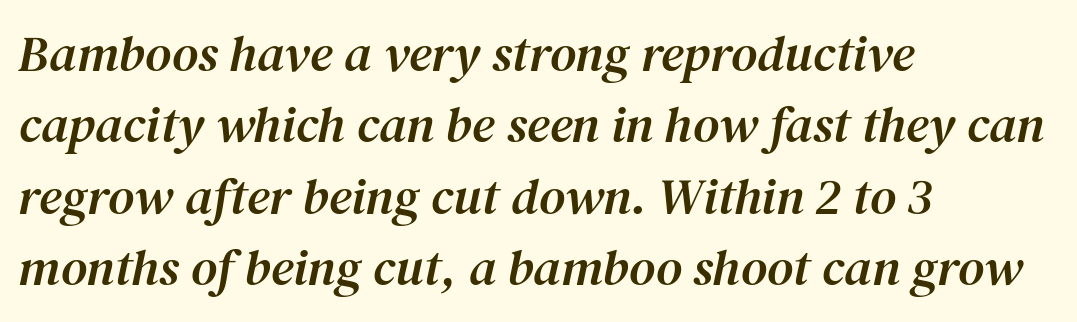
Q: Is the text italic (slanted)? A: Yes, it leans right by about 12 degrees.
Q: Is the typeface a serif or a sans-serif typeface? A: Serif.
Q: Is the text underlined? A: No.
Q: How is the paragraph aligned? A: Left-aligned.
Q: Is the spacing between letters normal or unusually wide? A: Normal.
Q: Is the spacing between lines tight, normal or loose? A: Normal.
Q: Width (condensed, normal, or wide)? A: Normal.
Q: Stroke contrast? A: Medium.
Q: x-height? A: Medium.
Q: Monospaced? A: No.
